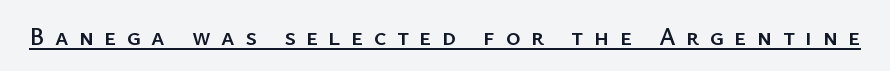
{"italic": "no", "underline": "yes", "letter_spacing": "wide", "letter_spacing_em": 0.42, "glyph_px": 25}
